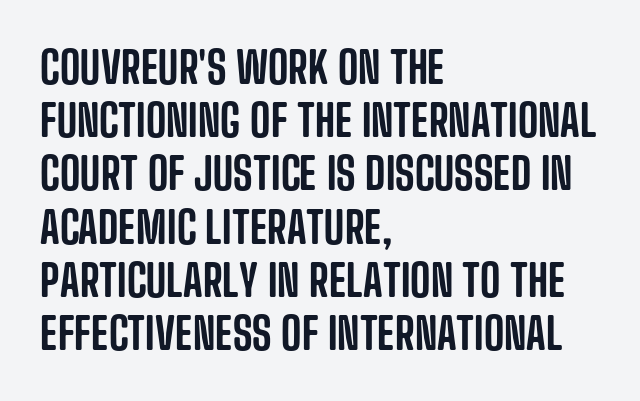
Q: Is the text italic (slanted)? A: No, it is upright.
Q: Is the typeface a serif or a sans-serif typeface? A: Sans-serif.
Q: Is the text underlined? A: No.
Q: How is the paragraph aligned? A: Left-aligned.
Q: Is the spacing between letters normal or unusually wide? A: Normal.
Q: Width (condensed, normal, or wide)? A: Condensed.
Q: Stroke contrast? A: Low.
Q: x-height? A: Large.
Q: Monospaced? A: No.
